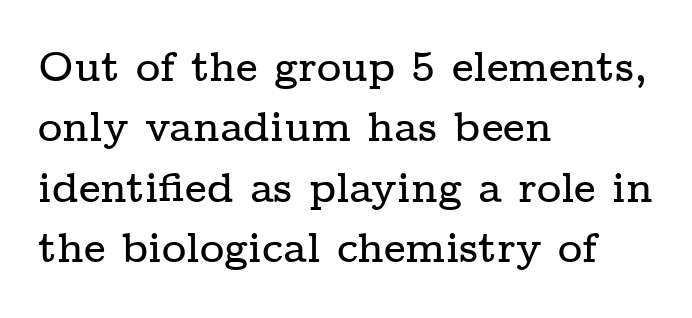
Q: Is the text italic (slanted)? A: No, it is upright.
Q: Is the typeface a serif or a sans-serif typeface? A: Serif.
Q: Is the text underlined? A: No.
Q: How is the paragraph aligned? A: Left-aligned.
Q: Is the spacing between letters normal or unusually wide? A: Normal.
Q: Is the spacing between lines tight, normal or loose? A: Normal.
Q: Width (condensed, normal, or wide)? A: Wide.
Q: Stroke contrast? A: Low.
Q: x-height? A: Medium.
Q: Monospaced? A: No.
